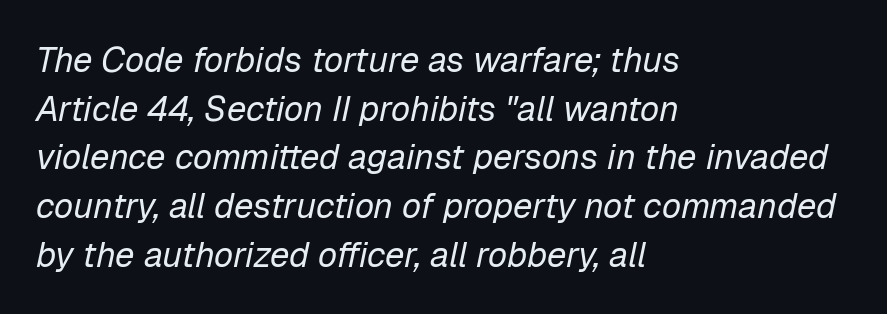
{"italic": "yes", "lean": "right", "slant_degrees": 12, "bold": "no", "weight": "regular", "width": "normal", "stroke_contrast": "low", "x_height": "medium", "monospaced": "no", "underline": "no", "align": "left", "line_spacing": "normal", "line_spacing_ratio": 1.39, "letter_spacing": "normal", "letter_spacing_em": 0.0, "glyph_px": 35}
